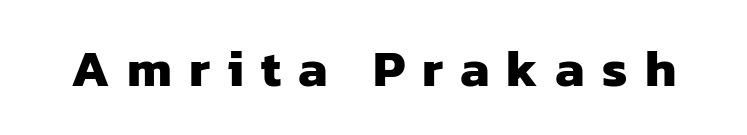
The image shows 52 px heavy sans-serif type; set unusually wide letter spacing (+0.33 em), not underlined; low stroke contrast and a medium x-height.
